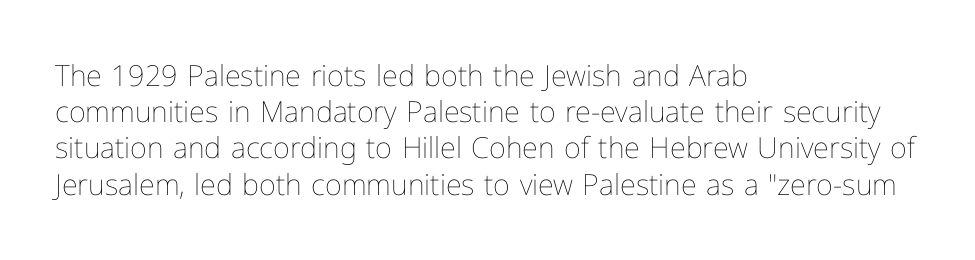
Q: Is the text bold? A: No.
Q: Is the text italic (slanted)? A: No, it is upright.
Q: Is the text underlined? A: No.
Q: How is the paragraph aligned? A: Left-aligned.
Q: Is the spacing between letters normal or unusually wide? A: Normal.
Q: Is the spacing between lines tight, normal or loose? A: Normal.
Q: Width (condensed, normal, or wide)? A: Normal.
Q: Stroke contrast? A: Low.
Q: x-height? A: Medium.
Q: Monospaced? A: No.
